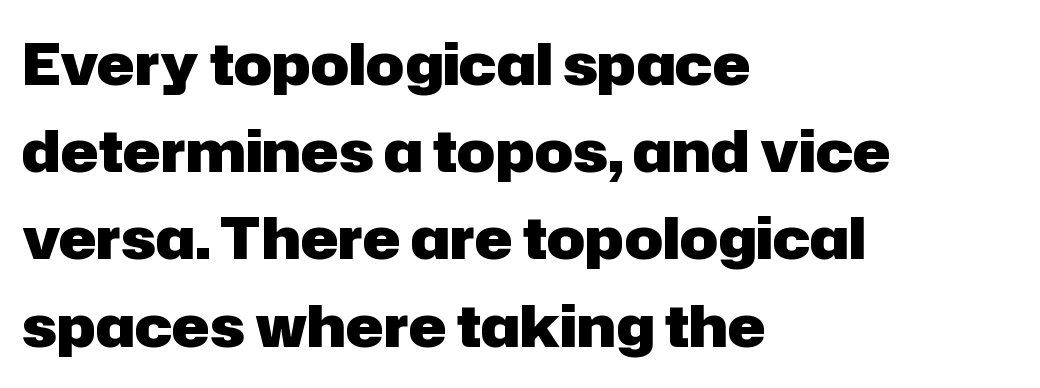
Do the characters align in a grid? No, the font is proportional. Between one letter and the next there's only the usual sliver of space. Pretty heavy lettering here — definitely bold. What kind of face is this? One without serifs — a sans. Anything drawn beneath the words? Only blank space.
